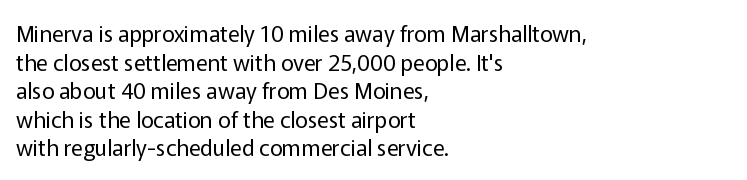
Check the space under the baseline: it is left empty. Characters follow at the spacing the type designer built in. These glyphs show unthickened strokes, regular width or finer. This is the regular roman posture of the typeface. A typesetter would call this leading conventional body-copy spacing. The compositor pushed each line to the left boundary.
